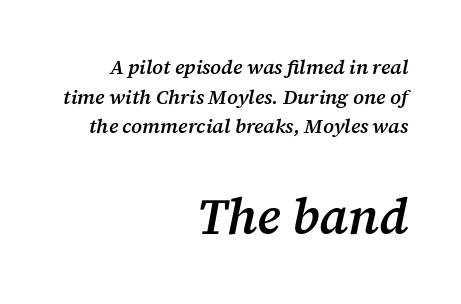
Q: Is the text bold? A: Semi-bold.
Q: Is the text italic (slanted)? A: Yes, it leans right by about 12 degrees.
Q: Is the typeface a serif or a sans-serif typeface? A: Serif.
Q: Is the text underlined? A: No.
Q: How is the paragraph aligned? A: Right-aligned.
Q: Is the spacing between letters normal or unusually wide? A: Normal.
Q: Is the spacing between lines tight, normal or loose? A: Normal.
Q: Which block of text is set in a larger size, the first (top) or the second (bottom)? A: The second (bottom) one.
Q: Width (condensed, normal, or wide)? A: Normal.
Q: Stroke contrast? A: Medium.
Q: x-height? A: Medium.
Q: Monospaced? A: No.
